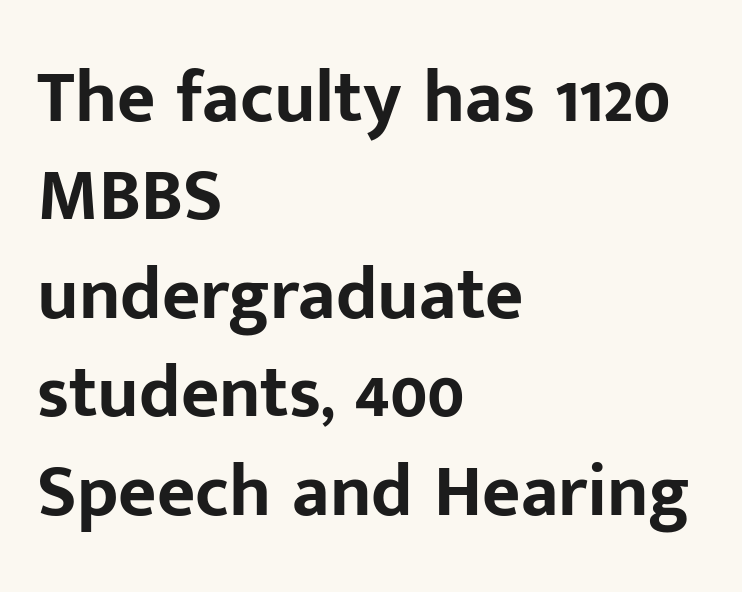
Q: Is the text bold? A: Yes.
Q: Is the text italic (slanted)? A: No, it is upright.
Q: Is the typeface a serif or a sans-serif typeface? A: Sans-serif.
Q: Is the text underlined? A: No.
Q: How is the paragraph aligned? A: Left-aligned.
Q: Is the spacing between letters normal or unusually wide? A: Normal.
Q: Is the spacing between lines tight, normal or loose? A: Normal.
Q: Width (condensed, normal, or wide)? A: Normal.
Q: Stroke contrast? A: Low.
Q: x-height? A: Medium.
Q: Monospaced? A: No.
